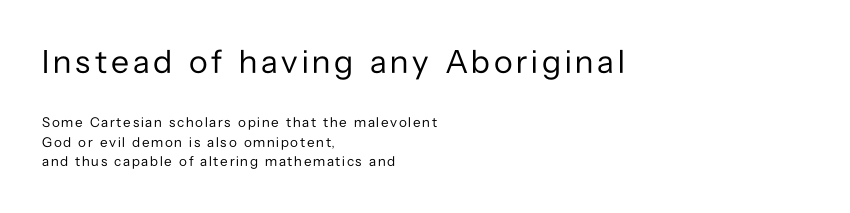
Stroke terminals: plain, sans-serif. Words float on clear page, feet unadorned. The lettering holds an erect, upright posture throughout. This is not heavy type; no bold has been used.
